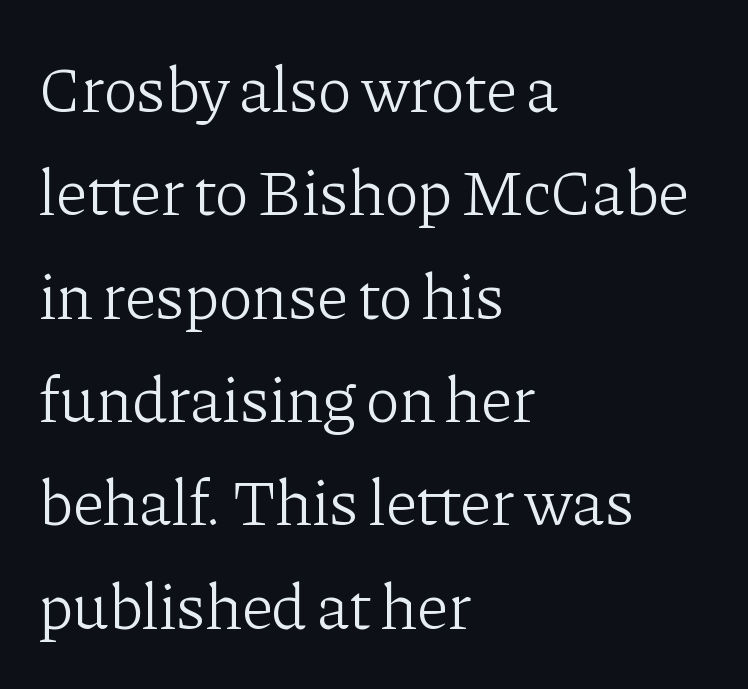
{"serif": "yes", "italic": "no", "bold": "no", "weight": "light", "width": "normal", "stroke_contrast": "low", "x_height": "medium", "monospaced": "no", "underline": "no", "align": "left", "line_spacing": "normal", "line_spacing_ratio": 1.59, "letter_spacing": "normal", "letter_spacing_em": 0.0, "glyph_px": 65}
